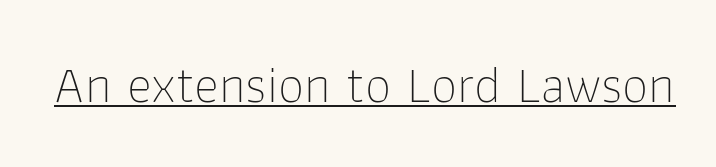
The image shows 53 px thin sans-serif type, upright; set normal letter spacing, underlined; low stroke contrast and a medium x-height.
